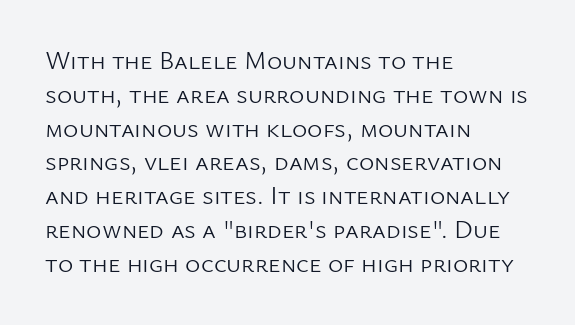
Q: Is the text bold? A: No.
Q: Is the text italic (slanted)? A: No, it is upright.
Q: Is the text underlined? A: No.
Q: How is the paragraph aligned? A: Left-aligned.
Q: Is the spacing between letters normal or unusually wide? A: Normal.
Q: Is the spacing between lines tight, normal or loose? A: Normal.
